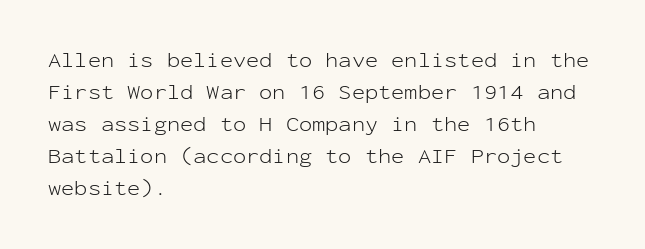
The image shows 22 px text type, upright; set left-aligned, normal line spacing (1.46x), normal letter spacing, not underlined.
